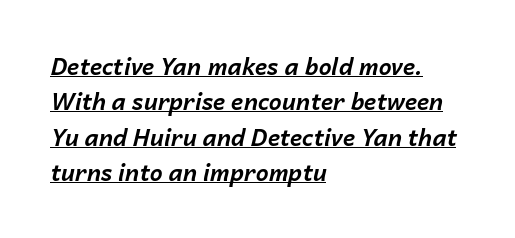
The image shows 23 px bold type, italic (leaning right); set left-aligned, normal line spacing (1.54x), normal letter spacing, underlined.
